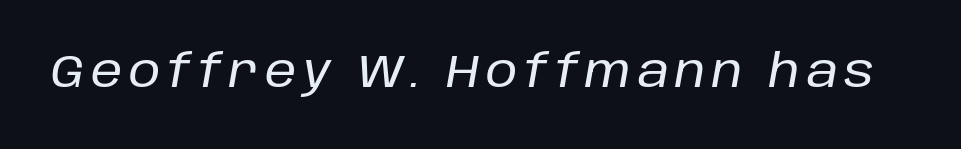
The image shows 45 px text type, italic (leaning right); set not underlined; low stroke contrast and a large x-height.
